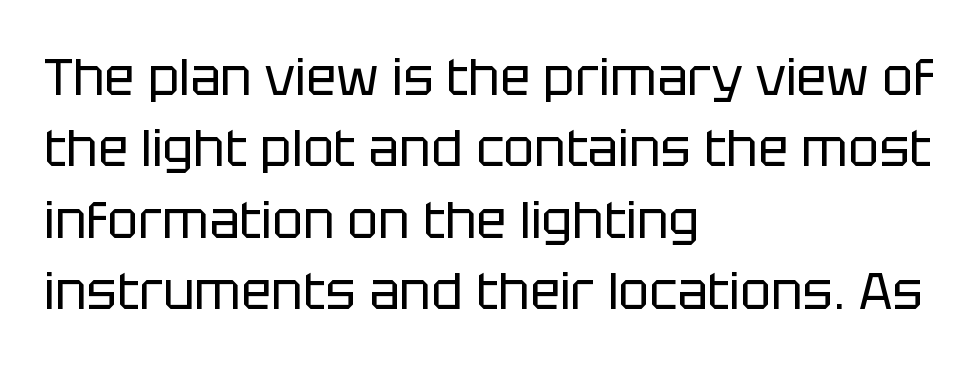
The image shows 51 px regular-weight sans-serif type, upright; set left-aligned, normal line spacing (1.4x), normal letter spacing, not underlined; low stroke contrast and a large x-height.
